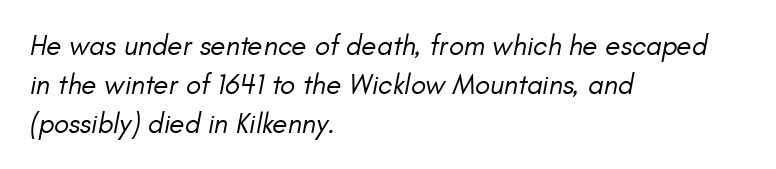
The strip under each line holds only bare page. Posture: slanted. Think of a printed novel: that variable character pitch is what you see here. The typeface has the unassuming heft of standard copy or less. The passage shown has conventional tracking throughout. This sample keeps an unexceptional amount of space between lines.
